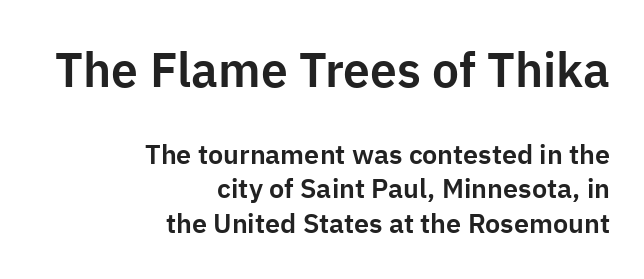
Q: Is the text italic (slanted)? A: No, it is upright.
Q: Is the typeface a serif or a sans-serif typeface? A: Sans-serif.
Q: Is the text underlined? A: No.
Q: How is the paragraph aligned? A: Right-aligned.
Q: Is the spacing between letters normal or unusually wide? A: Normal.
Q: Is the spacing between lines tight, normal or loose? A: Normal.
Q: Which block of text is set in a larger size, the first (top) or the second (bottom)? A: The first (top) one.
Q: Width (condensed, normal, or wide)? A: Normal.
Q: Stroke contrast? A: Low.
Q: x-height? A: Medium.
Q: Monospaced? A: No.
